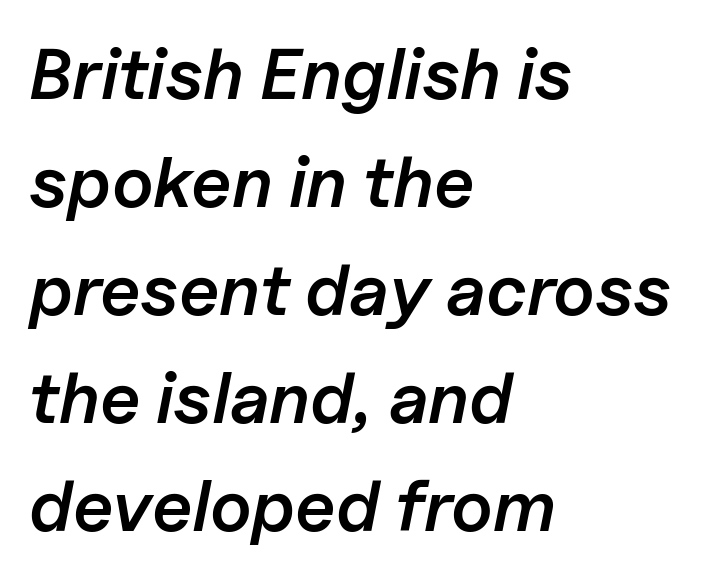
Default kerning and tracking; the words read as compact shapes. The lines are quadded left. Looking at the ascenders, they clearly lean. Do the characters align in a grid? No, the font is proportional.
